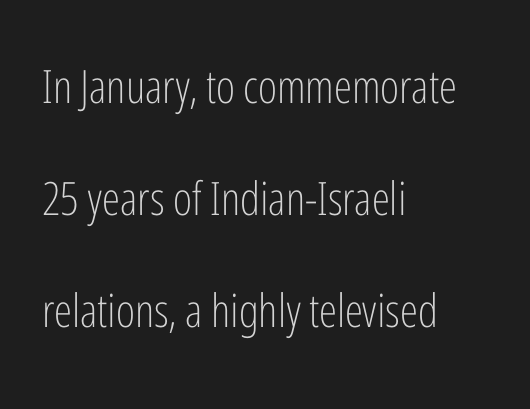
This sample uses plain, unmodified letter spacing. This block would shrink considerably if given ordinary leading; it's expanded now. The space beneath each line is pristine and unruled. Characters remain perfectly vertical along every line. Here the designer chose a conventional face with non-uniform glyph widths. Reading down the block, your eye returns to a fixed left position each line.
